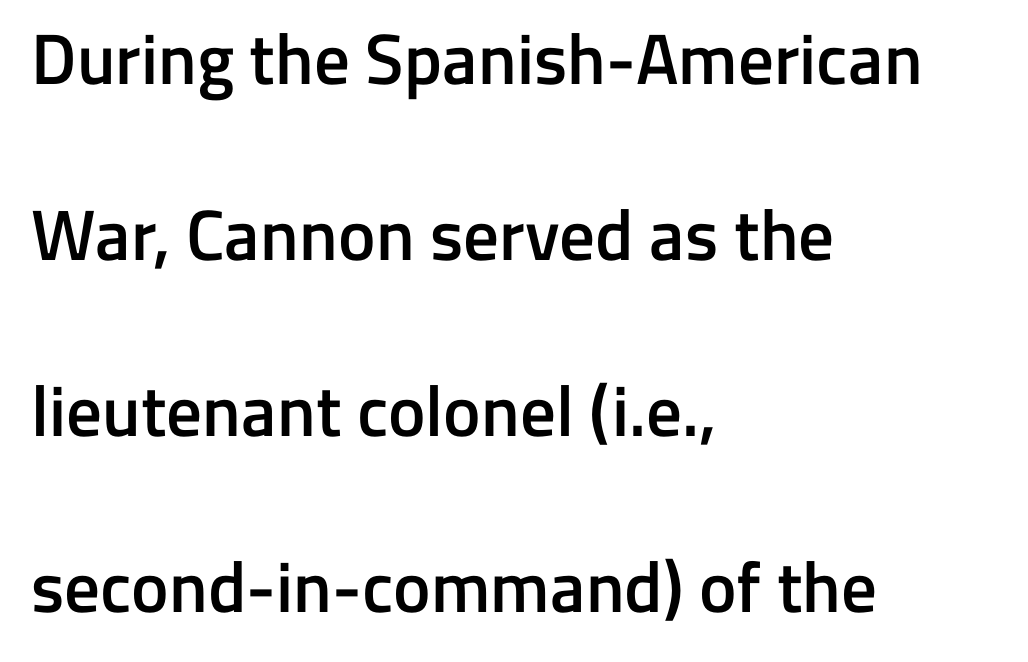
Each new line begins a long way beneath the previous one. To sum up the face: it is a sans, with no serifs. The letters advance in unequal steps, a hallmark of proportional type. Tracking value appears to be zero — textbook default spacing. Caption: multi-line text, flush left, ragged right. The letters are semibold — heavier than regular but short of a full bold.
